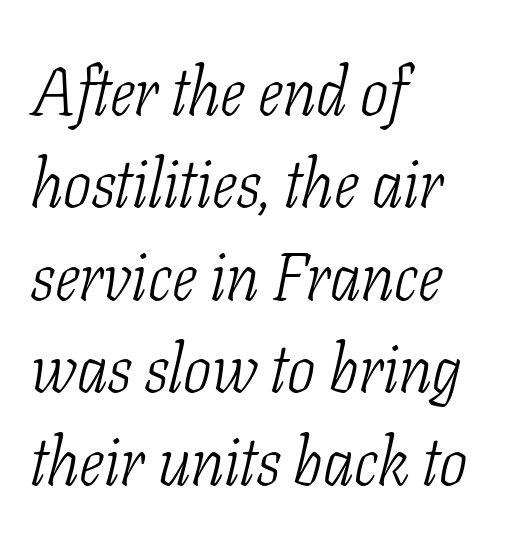
The passage shown is not underscored anywhere. Note the varied advance widths — an 'i' is clearly narrower than an 'm'. Tracking value appears to be zero — textbook default spacing. This block has exactly the height ordinary leading produces. You can tell it's italic because the verticals aren't actually vertical. Type style note: has serifs.
